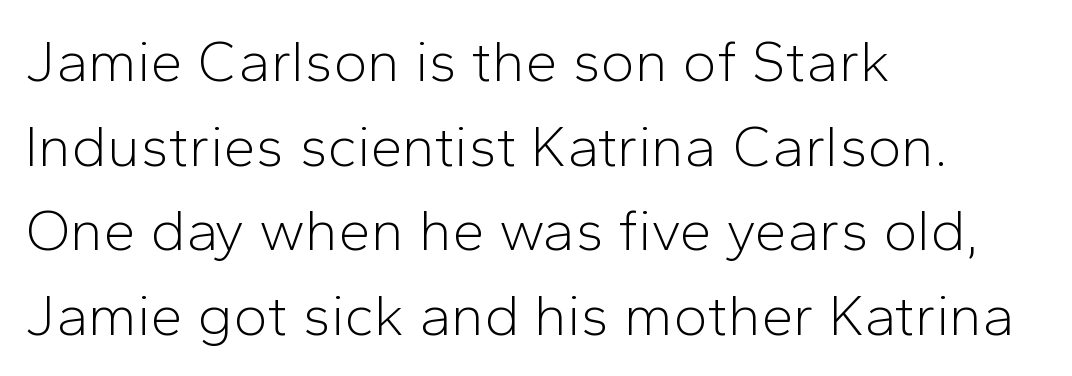
The image shows 58 px light sans-serif type, upright; set left-aligned, normal line spacing (1.46x), normal letter spacing, not underlined; low stroke contrast and a medium x-height.
